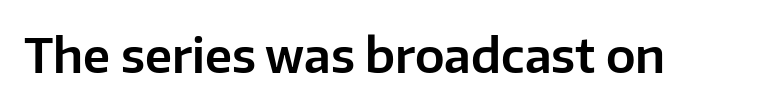
The image shows 47 px sans-serif type, upright; set normal letter spacing, not underlined; low stroke contrast and a medium x-height.
